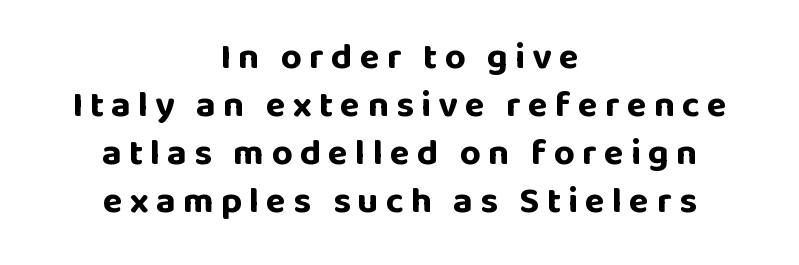
Q: Is the text bold? A: Yes.
Q: Is the text italic (slanted)? A: No, it is upright.
Q: Is the typeface a serif or a sans-serif typeface? A: Sans-serif.
Q: Is the text underlined? A: No.
Q: How is the paragraph aligned? A: Centered.
Q: Is the spacing between lines tight, normal or loose? A: Normal.
Q: Width (condensed, normal, or wide)? A: Normal.
Q: Stroke contrast? A: Low.
Q: x-height? A: Large.
Q: Monospaced? A: No.
